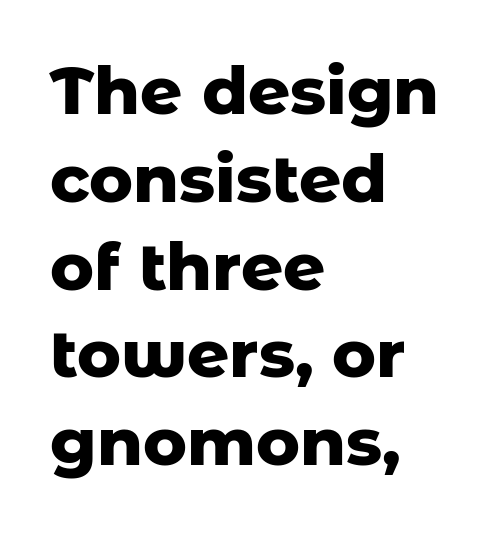
The image shows 66 px heavy sans-serif type, upright; set left-aligned, normal line spacing (1.33x), normal letter spacing, not underlined; low stroke contrast and a medium x-height.
